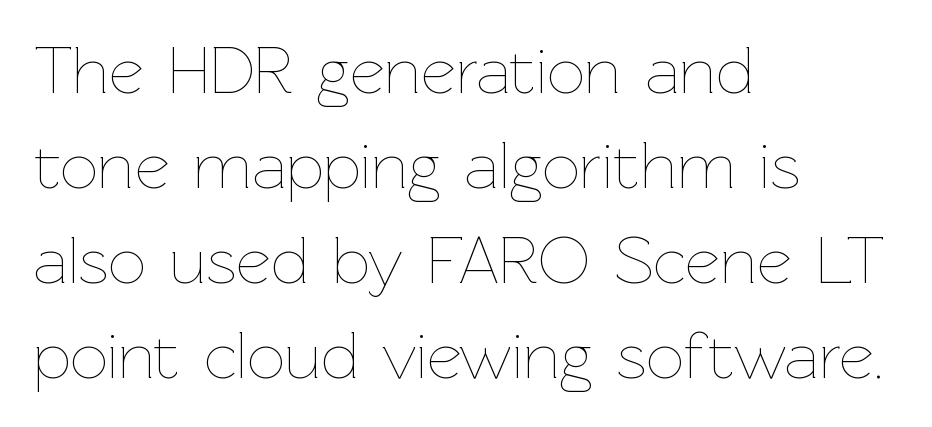
The strokes carry an ordinary text weight at most. This rendering leaves character spacing at its baseline value. Unmarked baselines from the first word to the last. Successive baselines arrive at the customary interval.
